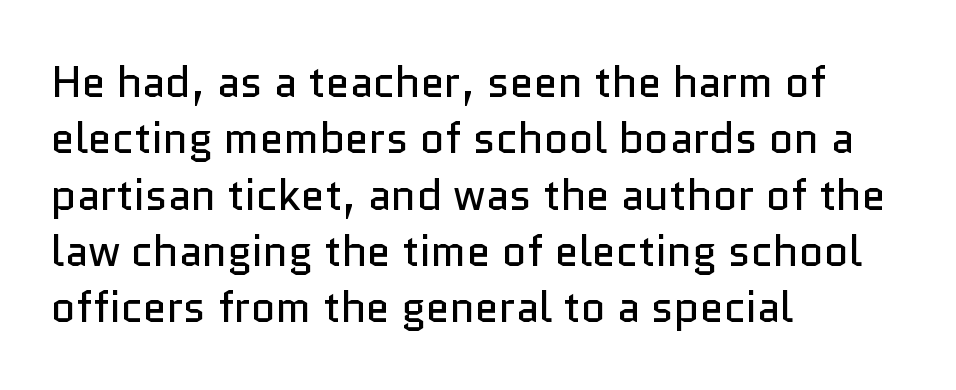
Q: Is the text bold? A: No.
Q: Is the text italic (slanted)? A: No, it is upright.
Q: Is the typeface a serif or a sans-serif typeface? A: Sans-serif.
Q: Is the text underlined? A: No.
Q: How is the paragraph aligned? A: Left-aligned.
Q: Is the spacing between letters normal or unusually wide? A: Normal.
Q: Is the spacing between lines tight, normal or loose? A: Normal.
Q: Width (condensed, normal, or wide)? A: Normal.
Q: Stroke contrast? A: Low.
Q: x-height? A: Medium.
Q: Monospaced? A: No.
